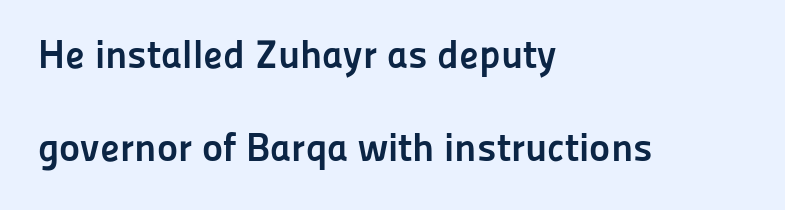
Q: Is the text bold? A: Yes.
Q: Is the text italic (slanted)? A: No, it is upright.
Q: Is the typeface a serif or a sans-serif typeface? A: Sans-serif.
Q: Is the text underlined? A: No.
Q: How is the paragraph aligned? A: Left-aligned.
Q: Is the spacing between letters normal or unusually wide? A: Normal.
Q: Is the spacing between lines tight, normal or loose? A: Loose.
Q: Width (condensed, normal, or wide)? A: Normal.
Q: Stroke contrast? A: Low.
Q: x-height? A: Medium.
Q: Monospaced? A: No.
